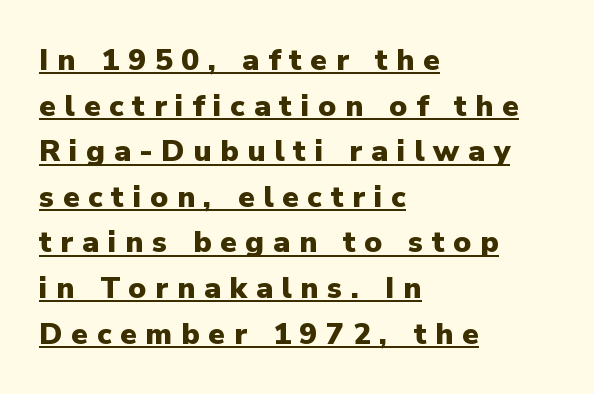
The image shows 30 px heavy sans-serif type, upright; set left-aligned, normal line spacing (1.52x), unusually wide letter spacing (+0.29 em), underlined; low stroke contrast and a medium x-height.
